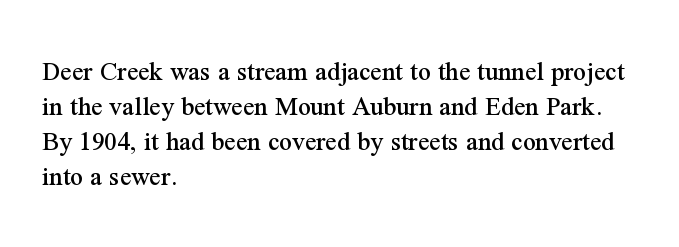
Q: Is the text italic (slanted)? A: No, it is upright.
Q: Is the typeface a serif or a sans-serif typeface? A: Serif.
Q: Is the text underlined? A: No.
Q: How is the paragraph aligned? A: Left-aligned.
Q: Is the spacing between letters normal or unusually wide? A: Normal.
Q: Is the spacing between lines tight, normal or loose? A: Normal.
Q: Width (condensed, normal, or wide)? A: Normal.
Q: Stroke contrast? A: Medium.
Q: x-height? A: Medium.
Q: Monospaced? A: No.
